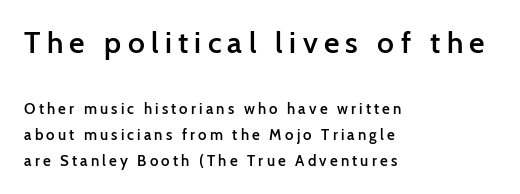
Q: Is the text bold? A: Semi-bold.
Q: Is the text italic (slanted)? A: No, it is upright.
Q: Is the typeface a serif or a sans-serif typeface? A: Sans-serif.
Q: Is the text underlined? A: No.
Q: How is the paragraph aligned? A: Left-aligned.
Q: Is the spacing between letters normal or unusually wide? A: Unusually wide.
Q: Which block of text is set in a larger size, the first (top) or the second (bottom)? A: The first (top) one.
Q: Width (condensed, normal, or wide)? A: Normal.
Q: Stroke contrast? A: Low.
Q: x-height? A: Medium.
Q: Monospaced? A: No.
